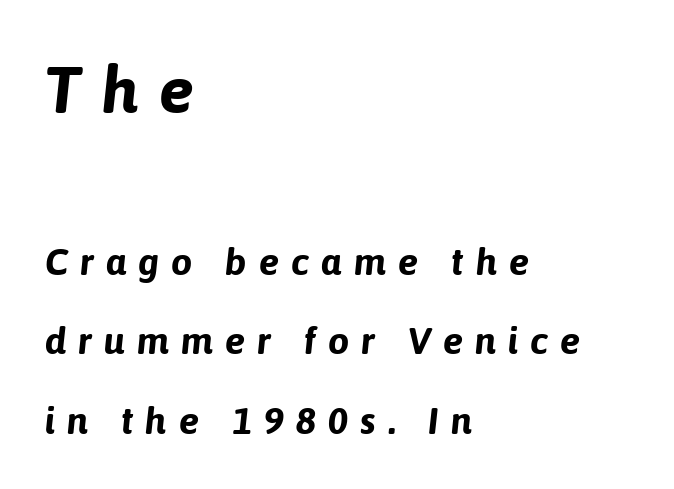
Caption: expanded tracking, letters set apart. Glance below the letters and you will spot only blank space. Notice how the stems are inclined rather than vertical — that's the hallmark of italics. Note the varied advance widths — an 'i' is clearly narrower than an 'm'. What weight is shown? A full bold with thick strokes.
